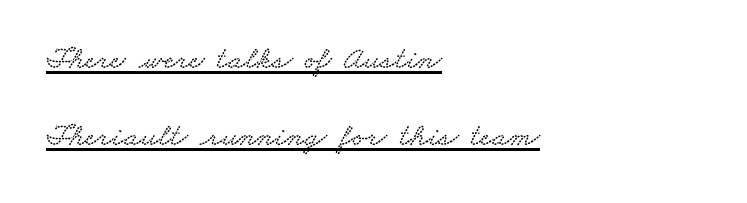
{"serif": "yes", "width": "wide", "stroke_contrast": "low", "x_height": "small", "monospaced": "no", "underline": "yes", "align": "left", "line_spacing": "loose", "line_spacing_ratio": 2.41, "letter_spacing": "normal", "letter_spacing_em": 0.0, "glyph_px": 32}
